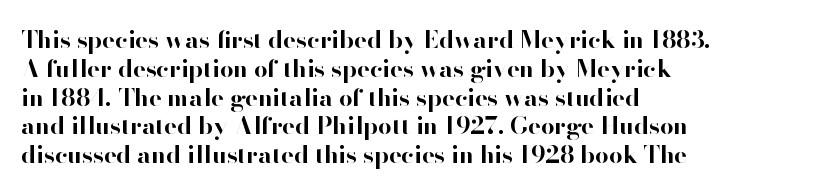
A classic flush-left, rag-right setting is used for this passage. Plenty of ink on the page — the face is bold. A typesetter would mark this as roman, not italic. In terms of letterspacing, this is plain default setting. The zone under the glyphs is completely vacant.
